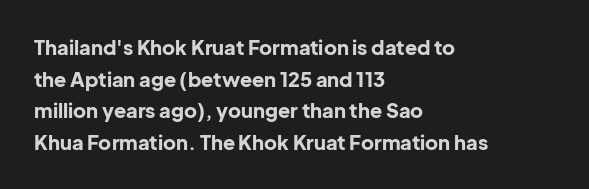
The image shows 20 px bold type, upright; set left-aligned, normal line spacing (1.58x), normal letter spacing, not underlined.
